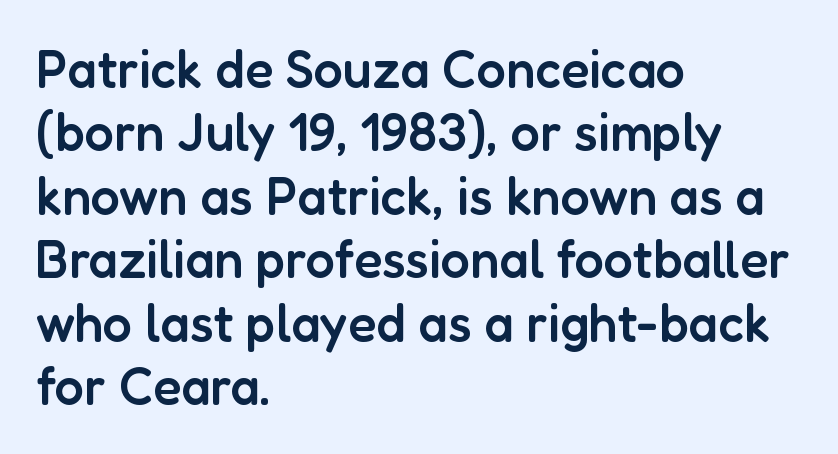
{"serif": "no", "italic": "no", "bold": "semi", "weight": "semibold", "width": "normal", "stroke_contrast": "low", "x_height": "medium", "monospaced": "no", "underline": "no", "align": "left", "line_spacing_ratio": 1.22, "letter_spacing": "normal", "letter_spacing_em": 0.0, "glyph_px": 52}
